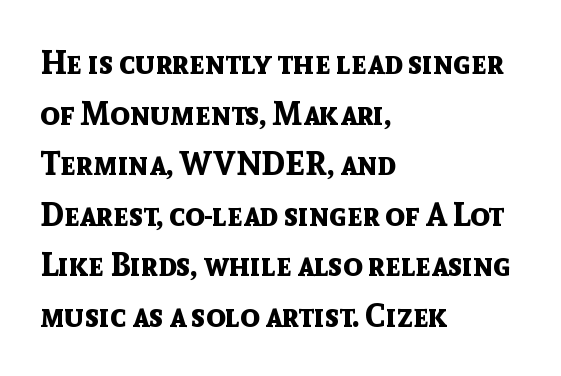
Beneath every word, the page is bare. Horizontal bands of white between lines are of average thickness. The typesetting leans heavy: a genuine bold. Grotesque or geometric, the face here clearly has no serifs. A roman cut, with each character standing at attention. Is the letter spacing exaggerated? No — it looks like the ordinary default.
